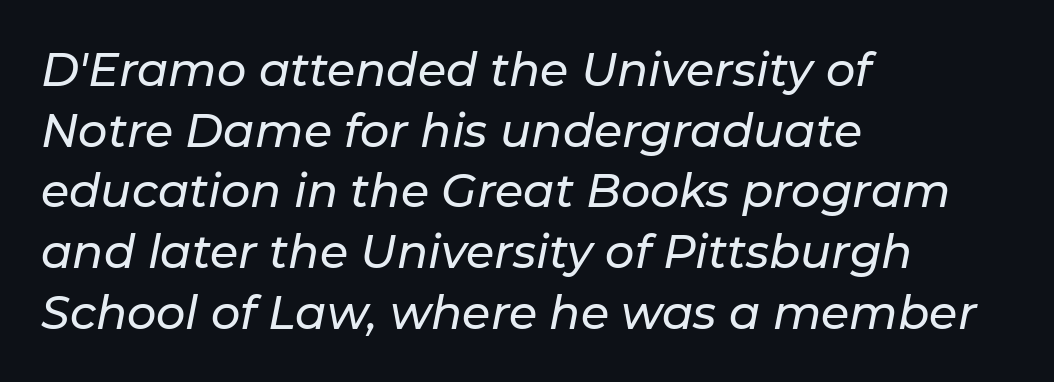
Q: Is the text italic (slanted)? A: Yes, it leans right by about 11 degrees.
Q: Is the text underlined? A: No.
Q: How is the paragraph aligned? A: Left-aligned.
Q: Is the spacing between letters normal or unusually wide? A: Normal.
Q: Is the spacing between lines tight, normal or loose? A: Normal.
Q: Width (condensed, normal, or wide)? A: Normal.
Q: Stroke contrast? A: Low.
Q: x-height? A: Medium.
Q: Monospaced? A: No.
